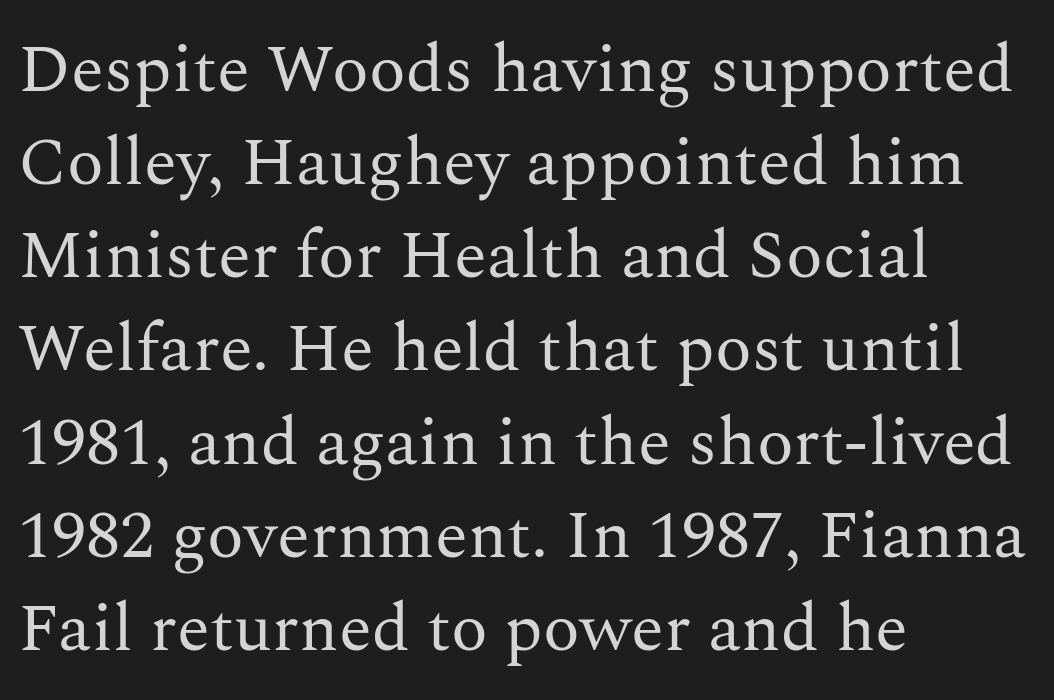
Q: Is the text bold? A: No.
Q: Is the text italic (slanted)? A: No, it is upright.
Q: Is the typeface a serif or a sans-serif typeface? A: Serif.
Q: Is the text underlined? A: No.
Q: How is the paragraph aligned? A: Left-aligned.
Q: Is the spacing between letters normal or unusually wide? A: Normal.
Q: Is the spacing between lines tight, normal or loose? A: Normal.
Q: Width (condensed, normal, or wide)? A: Normal.
Q: Stroke contrast? A: Medium.
Q: x-height? A: Medium.
Q: Monospaced? A: No.
